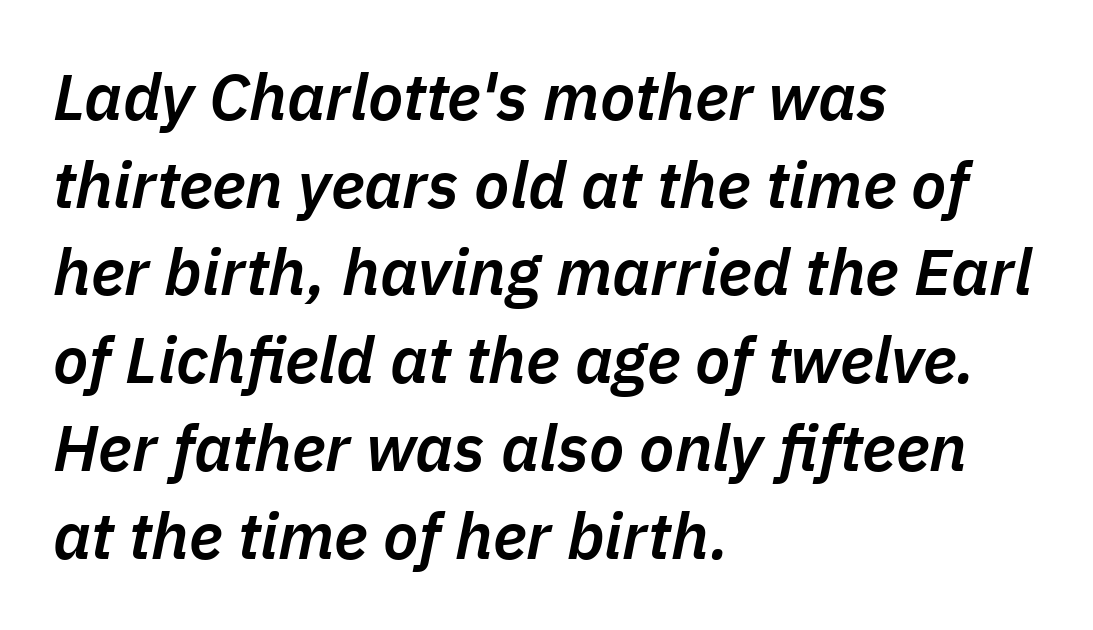
Q: Is the text bold? A: Semi-bold.
Q: Is the text italic (slanted)? A: Yes, it leans right by about 11 degrees.
Q: Is the text underlined? A: No.
Q: How is the paragraph aligned? A: Left-aligned.
Q: Is the spacing between letters normal or unusually wide? A: Normal.
Q: Is the spacing between lines tight, normal or loose? A: Normal.
Q: Width (condensed, normal, or wide)? A: Normal.
Q: Stroke contrast? A: Low.
Q: x-height? A: Medium.
Q: Monospaced? A: No.
